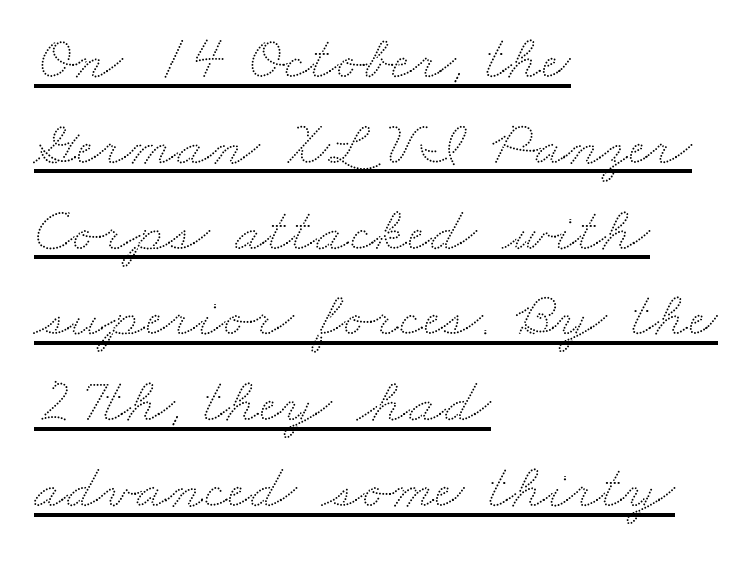
Q: Is the text underlined? A: Yes.
Q: How is the paragraph aligned? A: Left-aligned.
Q: Is the spacing between letters normal or unusually wide? A: Normal.
Q: Is the spacing between lines tight, normal or loose? A: Normal.
Q: Width (condensed, normal, or wide)? A: Wide.
Q: Stroke contrast? A: Low.
Q: x-height? A: Small.
Q: Monospaced? A: No.
